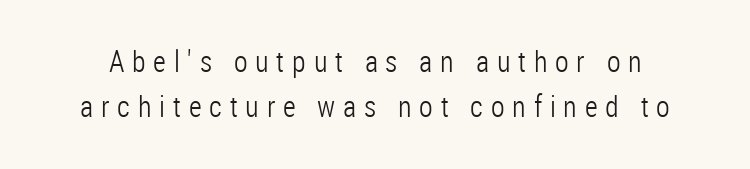
The image shows 30 px light, condensed sans-serif type, upright; set normal line spacing (1.5x), unusually wide letter spacing (+0.26 em), not underlined; low stroke contrast and a medium x-height.
